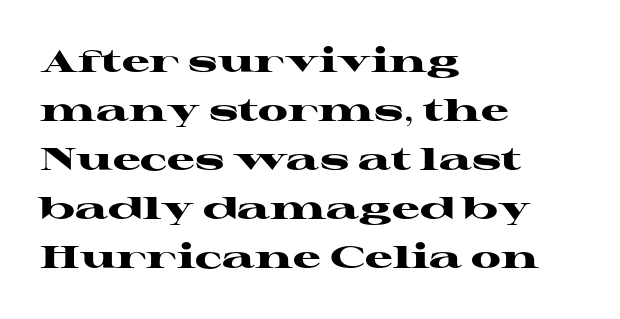
Q: Is the text bold? A: Yes.
Q: Is the text italic (slanted)? A: No, it is upright.
Q: Is the typeface a serif or a sans-serif typeface? A: Serif.
Q: Is the text underlined? A: No.
Q: How is the paragraph aligned? A: Left-aligned.
Q: Is the spacing between letters normal or unusually wide? A: Normal.
Q: Is the spacing between lines tight, normal or loose? A: Normal.
Q: Width (condensed, normal, or wide)? A: Wide.
Q: Stroke contrast? A: High.
Q: x-height? A: Medium.
Q: Monospaced? A: No.
